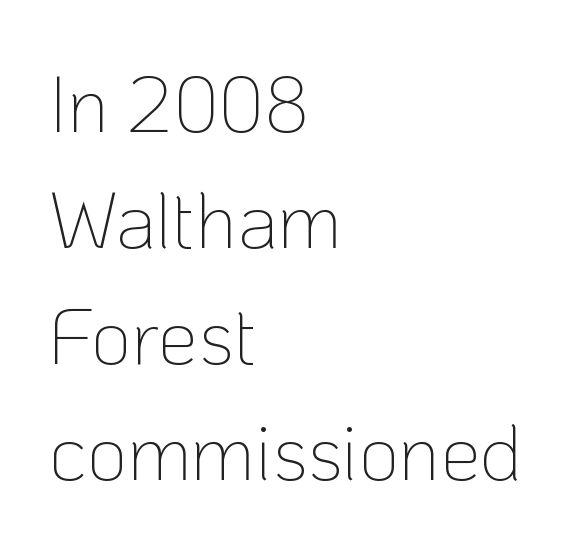
The image shows 79 px thin sans-serif type, upright; set left-aligned, normal line spacing (1.47x), normal letter spacing, not underlined; low stroke contrast and a medium x-height.
